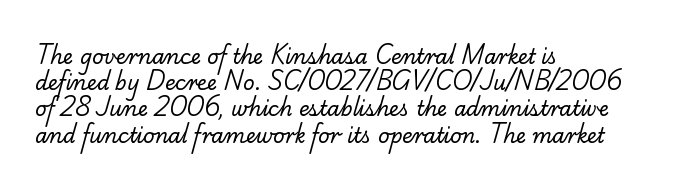
Q: Is the text bold? A: No.
Q: Is the text underlined? A: No.
Q: How is the paragraph aligned? A: Left-aligned.
Q: Is the spacing between letters normal or unusually wide? A: Normal.
Q: Is the spacing between lines tight, normal or loose? A: Normal.
